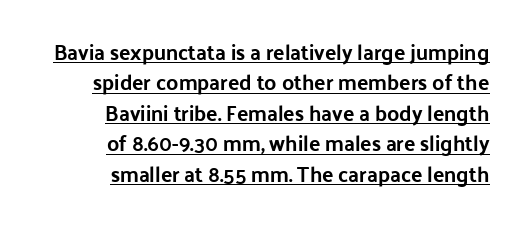
Q: Is the text italic (slanted)? A: No, it is upright.
Q: Is the text underlined? A: Yes.
Q: How is the paragraph aligned? A: Right-aligned.
Q: Is the spacing between letters normal or unusually wide? A: Normal.
Q: Is the spacing between lines tight, normal or loose? A: Normal.
